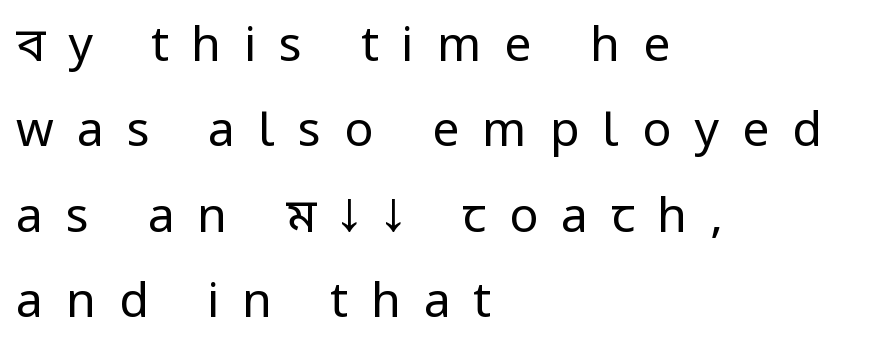
The specimen reads as upright at a glance. Proportional: the letters do not fall into vertical columns. The typesetter chose a ragged-right arrangement here. Descender tails drop into unmarked territory. Someone cranked the tracking dial way up on this one.
